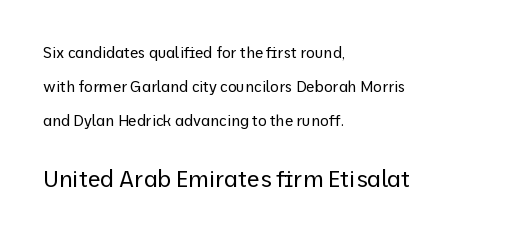
Q: Is the text bold? A: No.
Q: Is the text italic (slanted)? A: No, it is upright.
Q: Is the text underlined? A: No.
Q: How is the paragraph aligned? A: Left-aligned.
Q: Is the spacing between letters normal or unusually wide? A: Normal.
Q: Is the spacing between lines tight, normal or loose? A: Loose.
Q: Which block of text is set in a larger size, the first (top) or the second (bottom)? A: The second (bottom) one.
